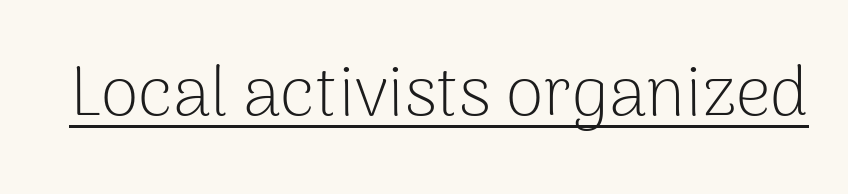
{"serif": "no", "italic": "no", "bold": "no", "weight": "light", "width": "normal", "stroke_contrast": "low", "x_height": "medium", "monospaced": "no", "underline": "yes", "letter_spacing": "normal", "letter_spacing_em": 0.0, "glyph_px": 69}
